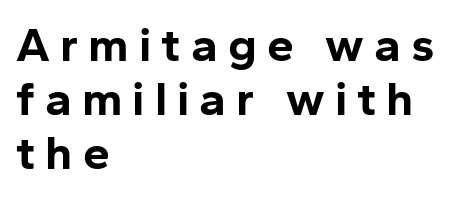
{"serif": "no", "italic": "no", "bold": "yes", "weight": "bold", "width": "normal", "stroke_contrast": "low", "x_height": "medium", "monospaced": "no", "underline": "no", "align": "left", "line_spacing": "tight", "line_spacing_ratio": 1.13, "letter_spacing": "wide", "letter_spacing_em": 0.21, "glyph_px": 48}
